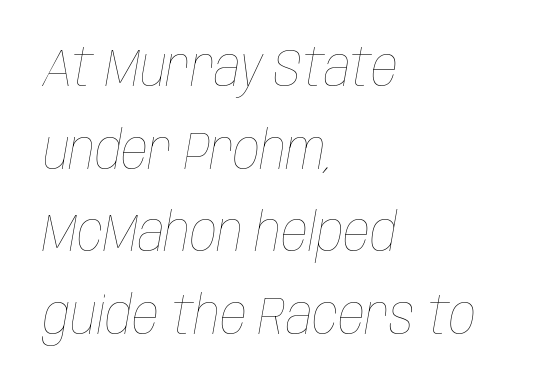
Whoever set this chose a conventional vertical rhythm. Letter spacing: default. Descenders are the only things crossing below the line. Vertical stems look standard width or narrower in stroke.
